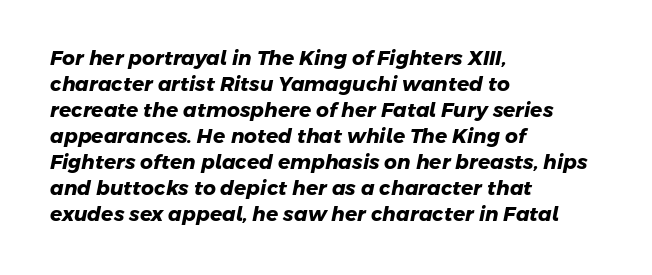
{"bold": "yes", "underline": "no", "align": "left", "line_spacing": "normal", "line_spacing_ratio": 1.3, "letter_spacing": "normal", "letter_spacing_em": 0.0, "glyph_px": 20}
